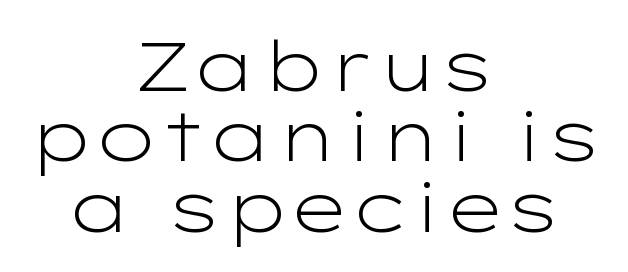
{"serif": "no", "italic": "no", "bold": "no", "weight": "light", "width": "wide", "stroke_contrast": "low", "x_height": "medium", "monospaced": "no", "underline": "no", "align": "center", "line_spacing": "tight", "line_spacing_ratio": 1.02, "letter_spacing": "normal", "letter_spacing_em": 0.0, "glyph_px": 69}
